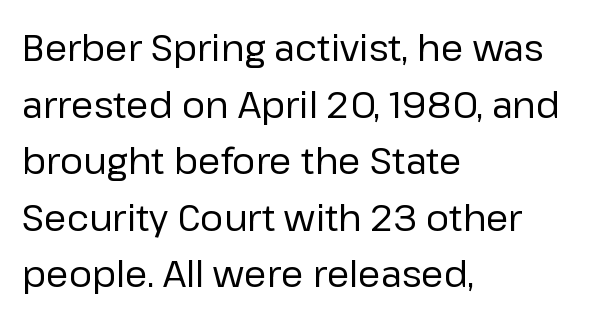
In CSS terms this would be text-align: left. Weight: in the light-to-regular range. Serifs: no, the terminals of the letterforms are clean. A typesetter would call this zero additional tracking. Descenders hang freely into open space. Normally led — the rows are evenly, conventionally spaced.
